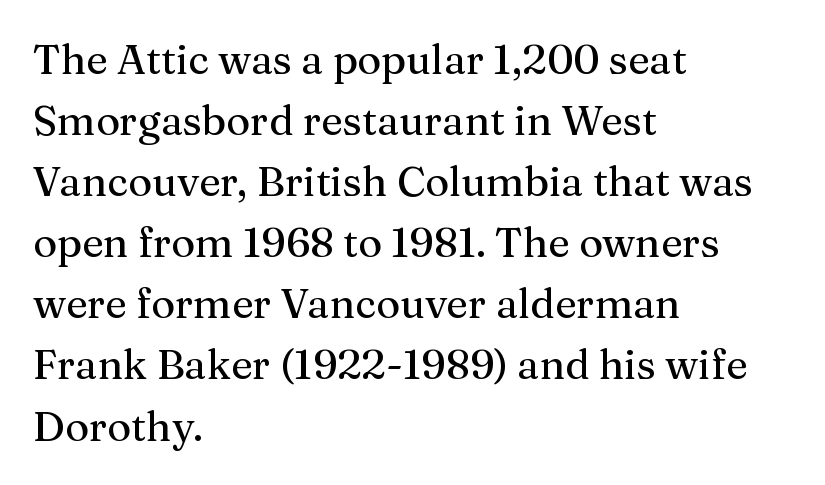
The image shows 41 px serif type, upright; set left-aligned, normal line spacing (1.49x), normal letter spacing, not underlined; medium stroke contrast and a medium x-height.
